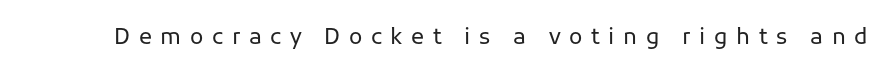
{"italic": "no", "bold": "no", "underline": "no", "letter_spacing": "wide", "letter_spacing_em": 0.39, "glyph_px": 22}
